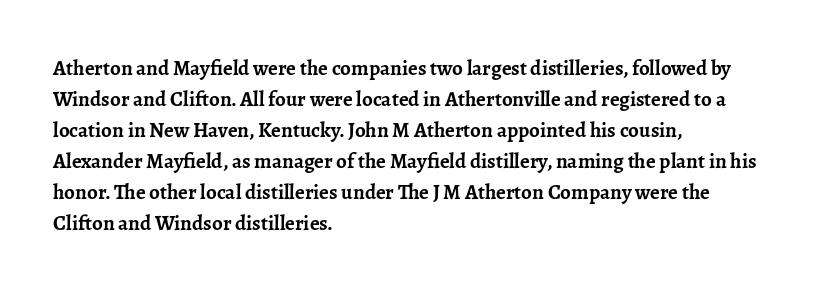
{"italic": "no", "bold": "yes", "underline": "no", "align": "left", "line_spacing": "normal", "line_spacing_ratio": 1.48, "letter_spacing": "normal", "letter_spacing_em": 0.0, "glyph_px": 21}
